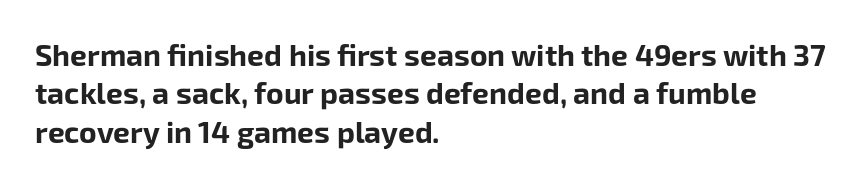
The image shows 30 px bold sans-serif type, upright; set left-aligned, normal line spacing (1.28x), normal letter spacing, not underlined; low stroke contrast and a medium x-height.
